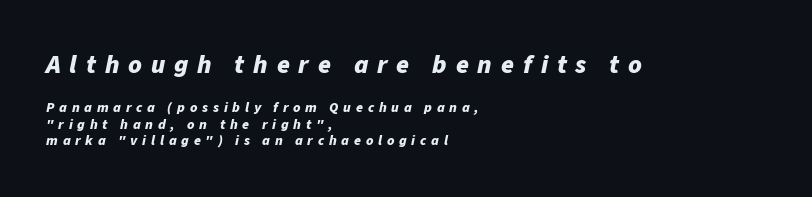
The image shows 26 px bold type, italic (leaning right); set left-aligned, line spacing 1.17x, unusually wide letter spacing (+0.34 em), not underlined; the first (top) block is 1.86x larger.
